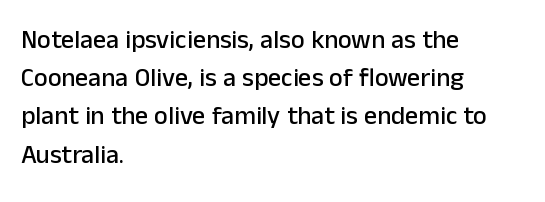
The image shows 26 px text type, upright; set left-aligned, normal line spacing (1.47x), normal letter spacing, not underlined.
